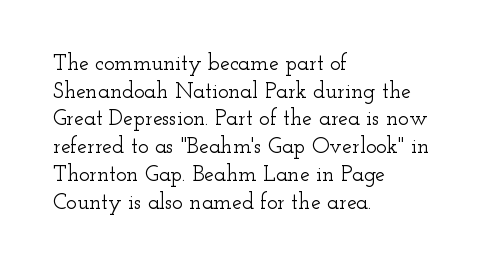
{"italic": "no", "underline": "no", "align": "left", "line_spacing": "normal", "line_spacing_ratio": 1.26, "letter_spacing": "normal", "letter_spacing_em": 0.0, "glyph_px": 22}
